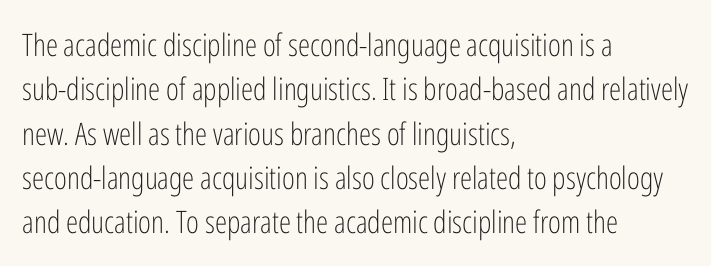
{"serif": "no", "italic": "no", "bold": "no", "weight": "light", "width": "condensed", "stroke_contrast": "low", "x_height": "medium", "monospaced": "no", "underline": "no", "align": "left", "line_spacing": "normal", "line_spacing_ratio": 1.43, "letter_spacing": "normal", "letter_spacing_em": 0.0, "glyph_px": 31}
